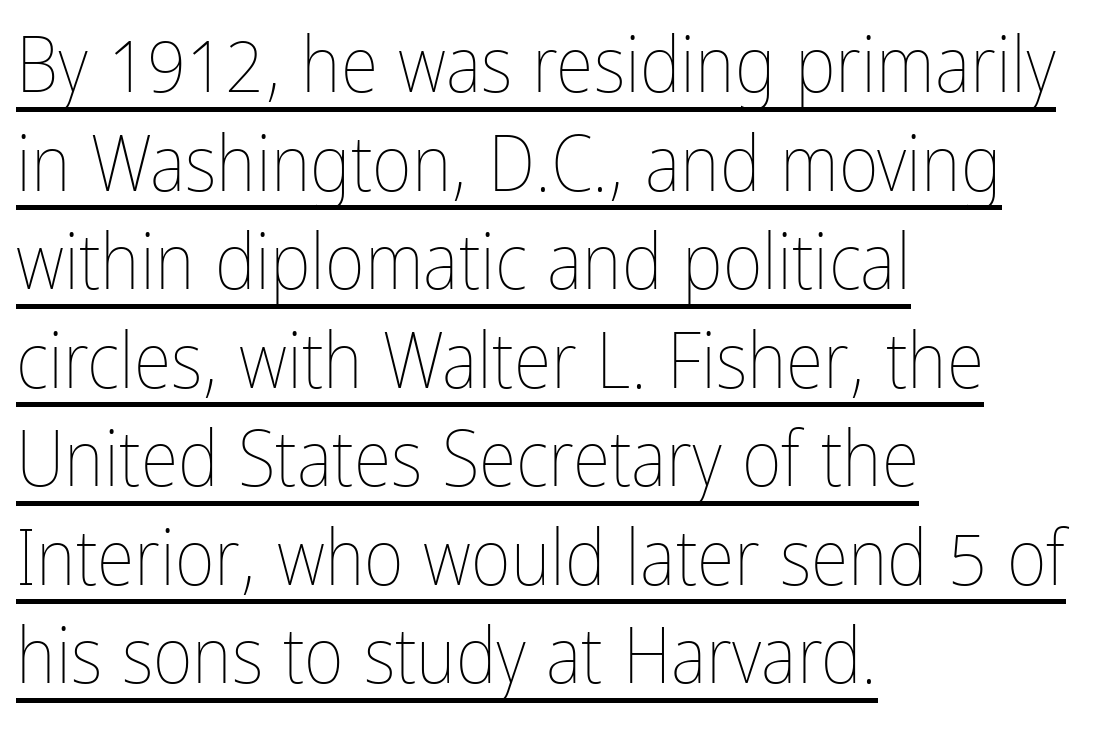
The image shows 77 px thin, condensed type, upright; set left-aligned, normal line spacing (1.28x), normal letter spacing, underlined; low stroke contrast and a medium x-height.
